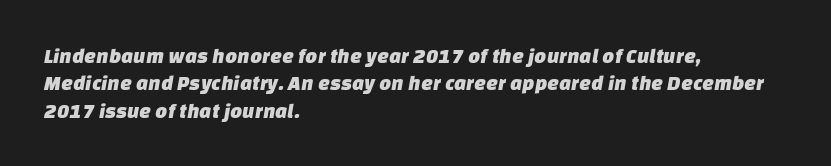
Any mark beneath the type? The region is blank. The vertical gap from one line to the next is medium. Compared with typical body copy, the letter spacing here is the same. The compositor pushed each line to the left boundary.
